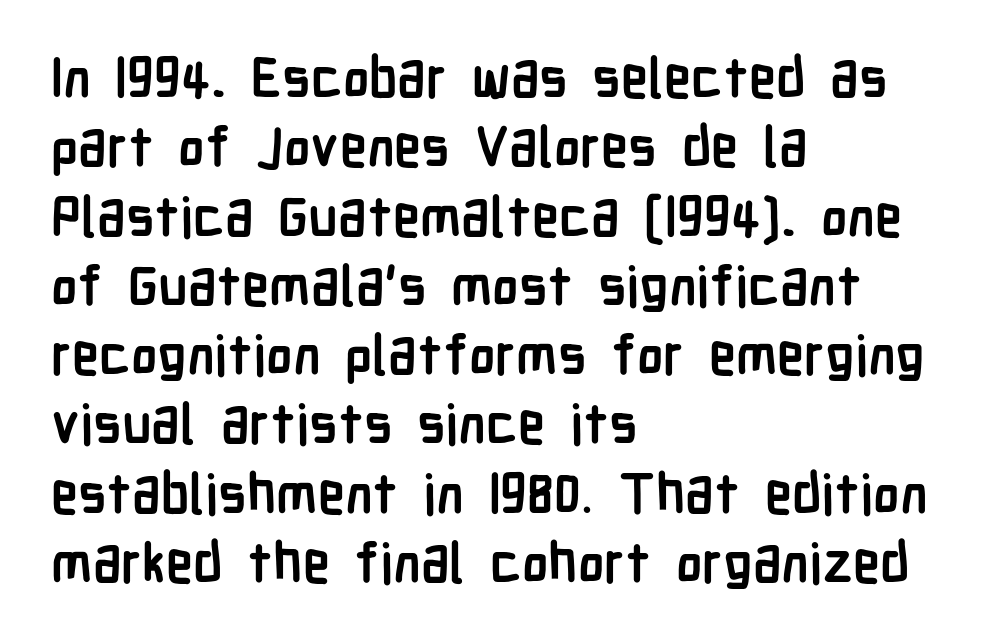
Q: Is the text bold? A: Yes.
Q: Is the text italic (slanted)? A: No, it is upright.
Q: Is the typeface a serif or a sans-serif typeface? A: Sans-serif.
Q: Is the text underlined? A: No.
Q: How is the paragraph aligned? A: Left-aligned.
Q: Is the spacing between letters normal or unusually wide? A: Normal.
Q: Is the spacing between lines tight, normal or loose? A: Normal.
Q: Width (condensed, normal, or wide)? A: Condensed.
Q: Stroke contrast? A: Low.
Q: x-height? A: Medium.
Q: Monospaced? A: No.
